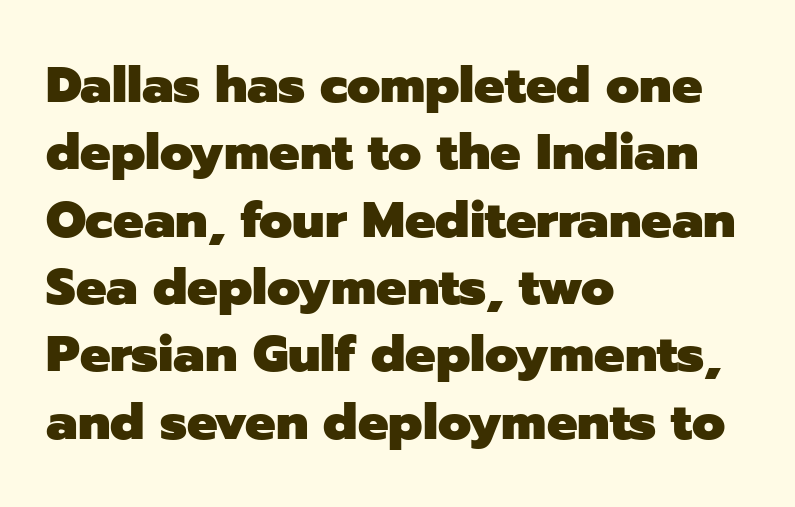
Q: Is the text bold? A: Yes.
Q: Is the text italic (slanted)? A: No, it is upright.
Q: Is the typeface a serif or a sans-serif typeface? A: Sans-serif.
Q: Is the text underlined? A: No.
Q: How is the paragraph aligned? A: Left-aligned.
Q: Is the spacing between letters normal or unusually wide? A: Normal.
Q: Is the spacing between lines tight, normal or loose? A: Normal.
Q: Width (condensed, normal, or wide)? A: Normal.
Q: Stroke contrast? A: Low.
Q: x-height? A: Medium.
Q: Monospaced? A: No.
